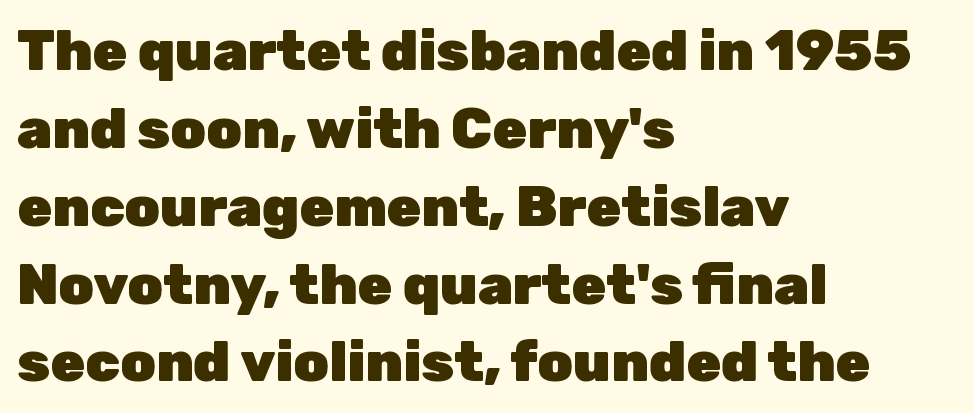
The image shows 56 px heavy sans-serif type, upright; set left-aligned, normal line spacing (1.39x), normal letter spacing, not underlined; low stroke contrast and a medium x-height.
